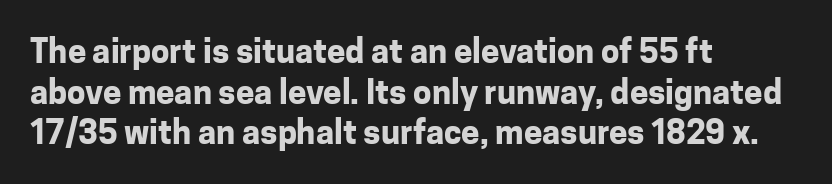
The strokes are fattened all the way to bold. Check where the strokes stop: nothing finishes them off — pure sans. The specimen reads as upright at a glance. Beneath every word, the page is bare. This rendering leaves character spacing at its baseline value.
